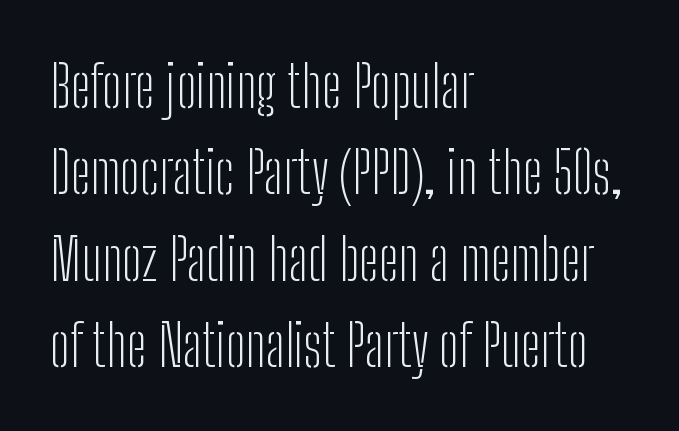
Upright lettering throughout. Nobody touched the tracking dial on this one. Summary of vertical rhythm: regular, with standard interline spacing. The paragraph has a hard left edge and a soft right edge.
